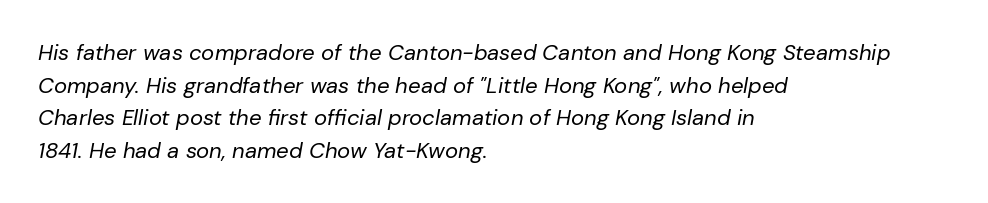
The image shows 22 px text type, italic (leaning right); set left-aligned, normal line spacing (1.48x), normal letter spacing, not underlined.
